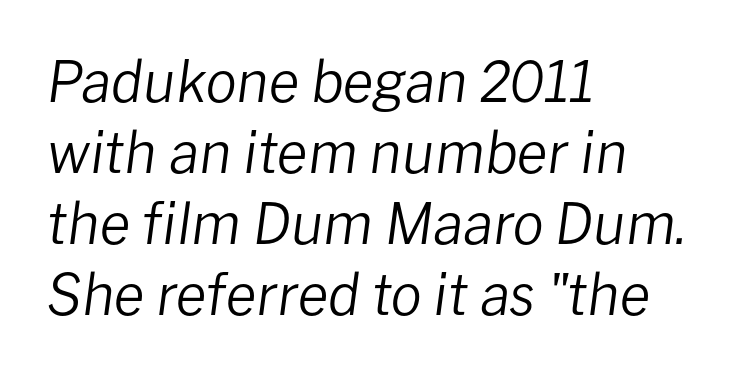
The image shows 56 px regular-weight type, italic (leaning right); set left-aligned, normal line spacing (1.27x), normal letter spacing, not underlined; low stroke contrast and a medium x-height.
